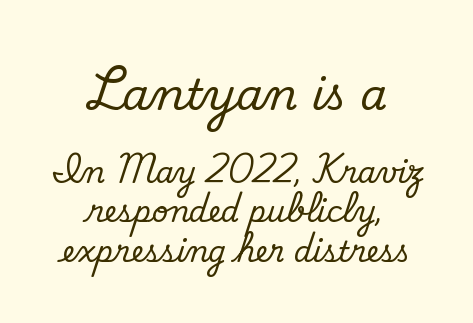
{"serif": "no", "bold": "no", "weight": "regular", "width": "normal", "stroke_contrast": "low", "x_height": "small", "monospaced": "no", "underline": "no", "align": "center", "line_spacing": "normal", "line_spacing_ratio": 1.36, "letter_spacing": "normal", "letter_spacing_em": 0.0, "larger_block": "first", "size_ratio": 1.48, "glyph_px": 43}
